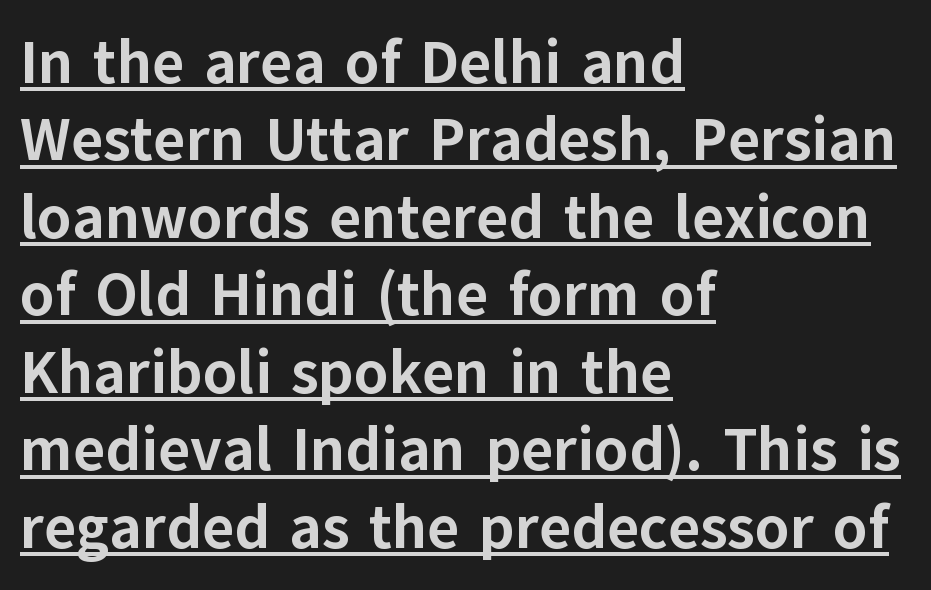
The image shows 61 px bold sans-serif type, upright; set left-aligned, normal line spacing (1.27x), normal letter spacing, underlined; low stroke contrast and a medium x-height.
